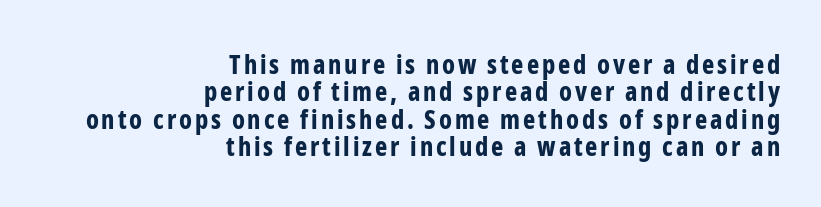
{"italic": "no", "bold": "yes", "underline": "no", "align": "right", "line_spacing": "tight", "line_spacing_ratio": 1.05, "glyph_px": 26}
